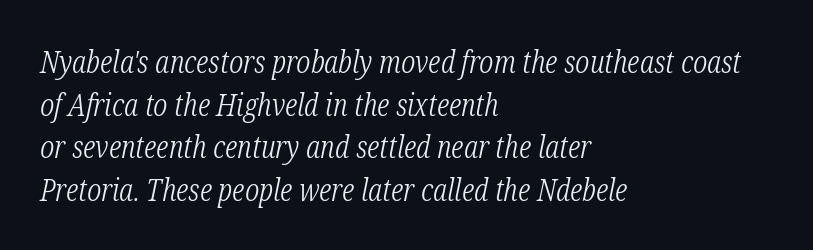
Q: Is the text bold? A: No.
Q: Is the text italic (slanted)? A: Yes, it leans right by about 12 degrees.
Q: Is the typeface a serif or a sans-serif typeface? A: Serif.
Q: Is the text underlined? A: No.
Q: How is the paragraph aligned? A: Left-aligned.
Q: Is the spacing between letters normal or unusually wide? A: Normal.
Q: Is the spacing between lines tight, normal or loose? A: Normal.
Q: Width (condensed, normal, or wide)? A: Condensed.
Q: Stroke contrast? A: Low.
Q: x-height? A: Medium.
Q: Monospaced? A: No.
